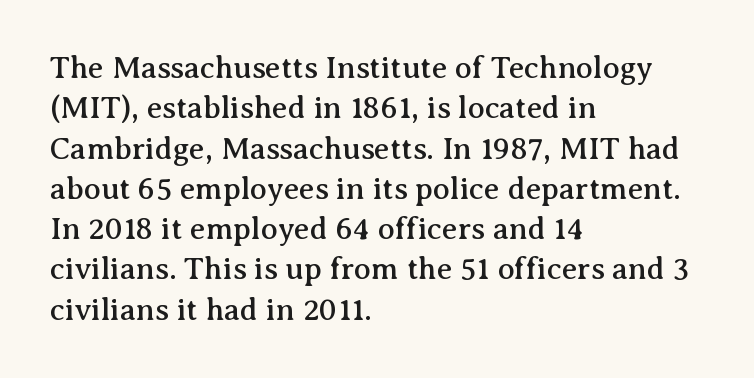
The image shows 31 px serif type, upright; set left-aligned, normal line spacing (1.3x), normal letter spacing, not underlined; medium stroke contrast and a medium x-height.
